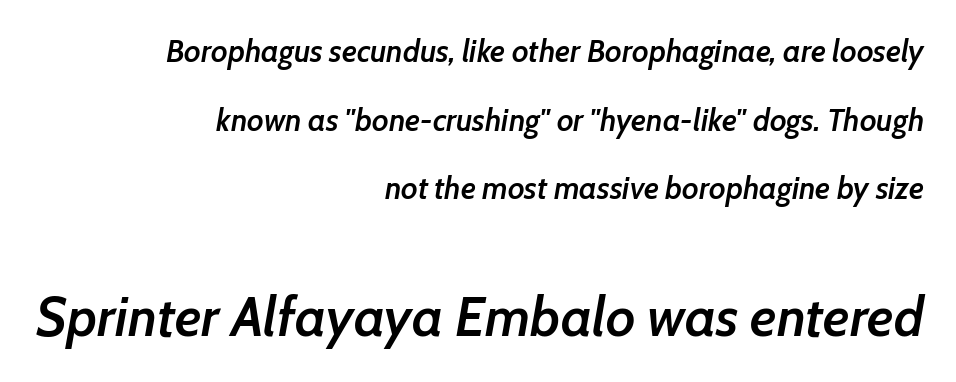
The image shows 55 px semibold type, italic (leaning right); set right-aligned, loose line spacing (2.21x), normal letter spacing, not underlined; the second (bottom) block is 1.77x larger; low stroke contrast and a medium x-height.
